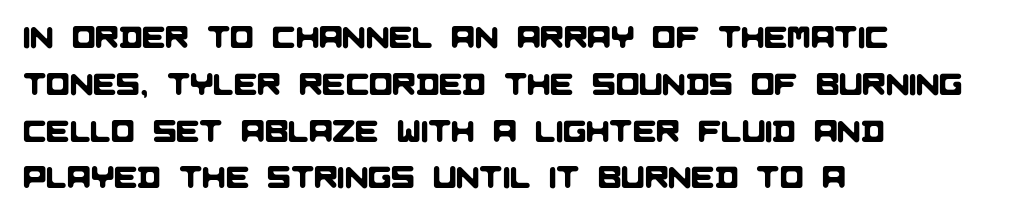
Words float on clear page, feet unadorned. Left-aligned paragraph, ragged on the right. The letters advance in unequal steps, a hallmark of proportional type. The type family on display is of the sans-serif kind. Observe the ordinary spacing: letters are neighbours, not strangers. Students, observe: this is what conventionally led text looks like.
